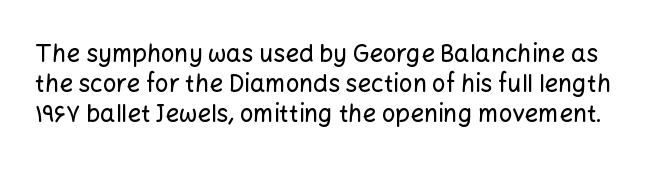
Q: Is the text italic (slanted)? A: No, it is upright.
Q: Is the text underlined? A: No.
Q: Is the spacing between letters normal or unusually wide? A: Normal.
Q: Is the spacing between lines tight, normal or loose? A: Normal.
